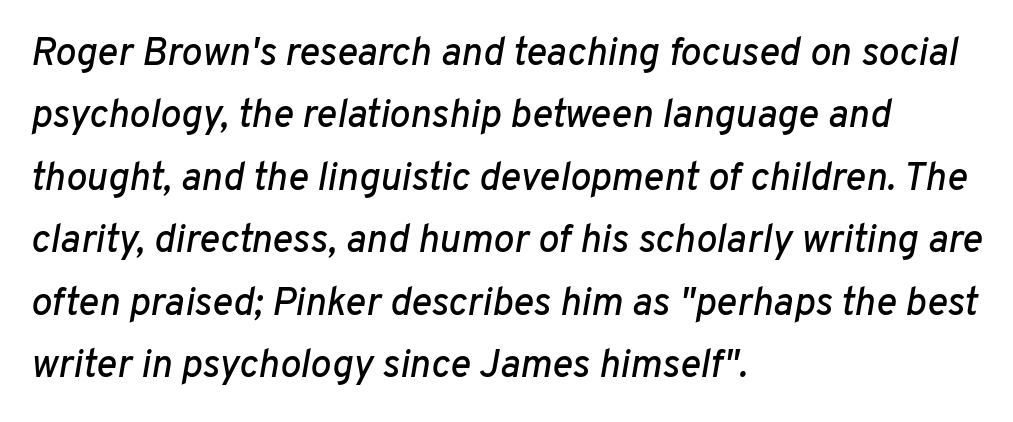
{"italic": "yes", "lean": "right", "slant_degrees": 10, "width": "normal", "stroke_contrast": "low", "x_height": "medium", "monospaced": "no", "underline": "no", "align": "left", "line_spacing": "normal", "line_spacing_ratio": 1.6, "letter_spacing": "normal", "letter_spacing_em": 0.0, "glyph_px": 39}
